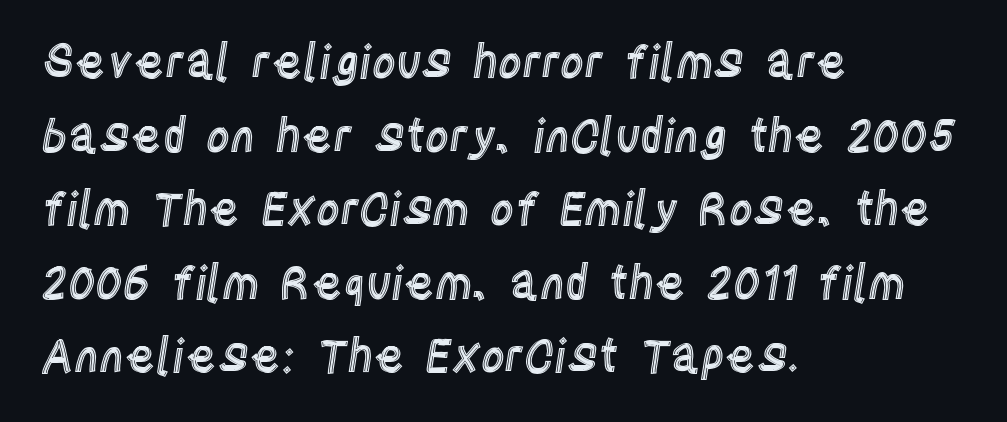
{"width": "condensed", "x_height": "large", "monospaced": "no", "underline": "no", "align": "left", "line_spacing": "normal", "line_spacing_ratio": 1.6, "letter_spacing": "normal", "letter_spacing_em": 0.0, "glyph_px": 46}
